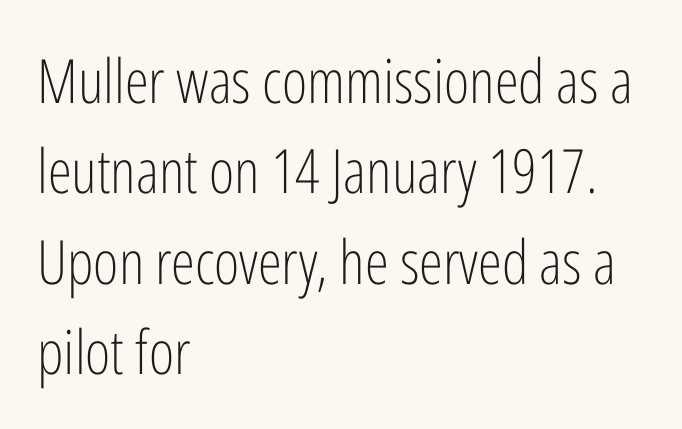
The image shows 61 px light, condensed sans-serif type, upright; set left-aligned, normal line spacing (1.48x), normal letter spacing, not underlined; low stroke contrast and a medium x-height.
